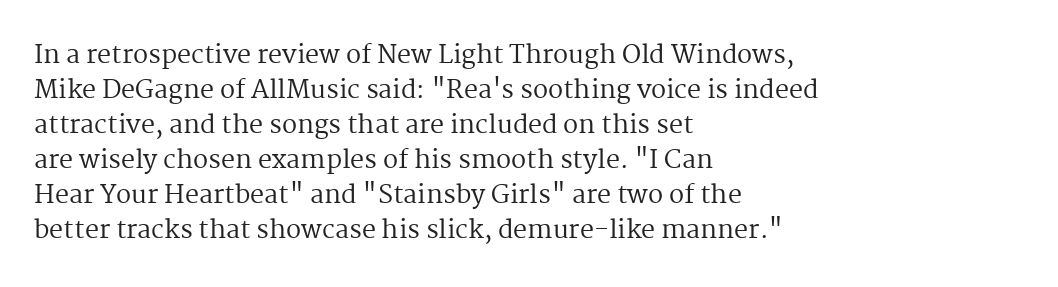
{"italic": "no", "bold": "no", "underline": "no", "align": "left", "line_spacing": "normal", "line_spacing_ratio": 1.4, "letter_spacing": "normal", "letter_spacing_em": 0.0, "glyph_px": 25}
